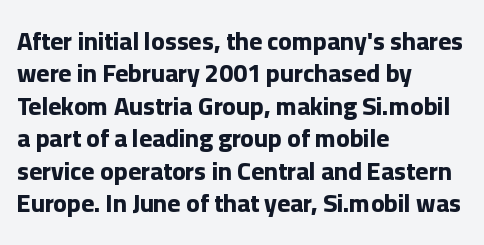
The image shows 25 px bold type, upright; set left-aligned, normal line spacing (1.3x), normal letter spacing, not underlined.
